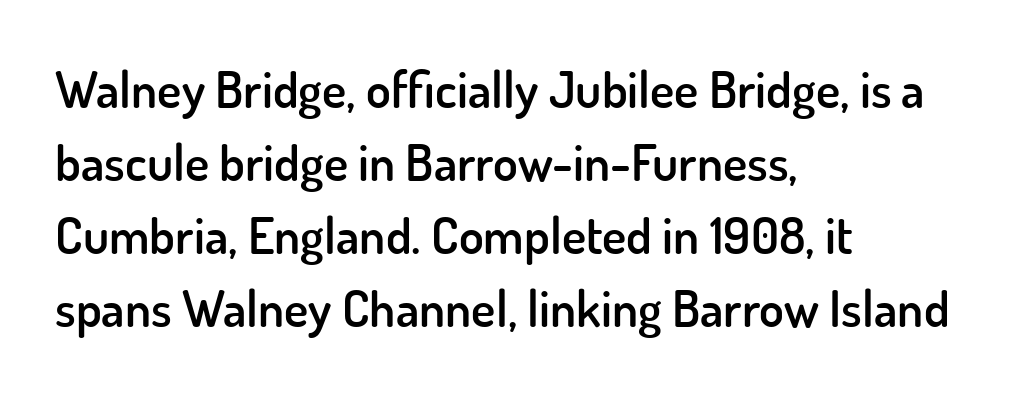
The rendering uses a moderate line-height, typical for paragraphs. A student would call this left alignment; a typographer would say flush left, rag right. A somewhat darkened texture: the type is semibold rather than bold. Every character sits straight up, as roman type does. Lines of text with bare space underneath.
